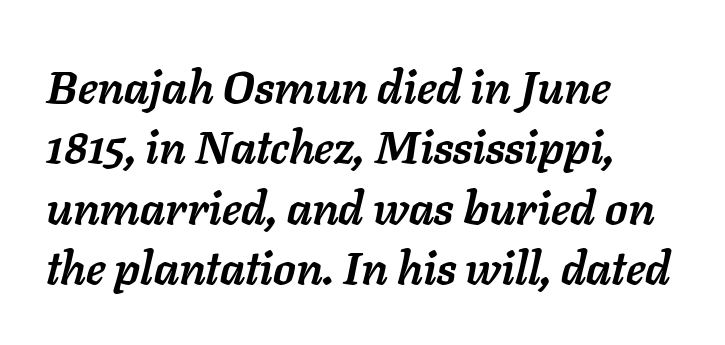
The image shows 46 px semibold type, italic (leaning right); set left-aligned, normal line spacing (1.31x), normal letter spacing, not underlined; low stroke contrast and a medium x-height.
